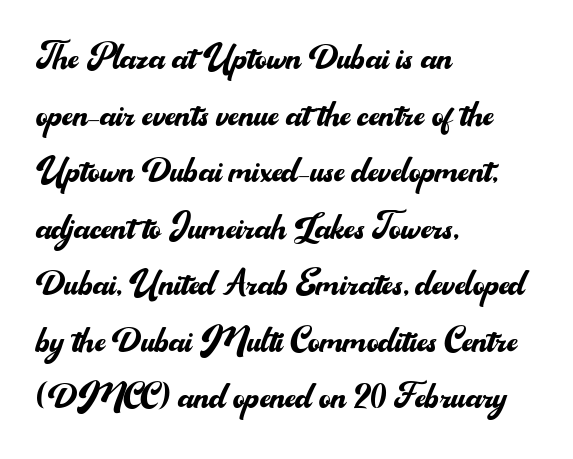
Note the varied advance widths — an 'i' is clearly narrower than an 'm'. The font family rendered here belongs to the sans-serif group. Each word holds together tightly as a unit, with standard inter-letter gaps.
